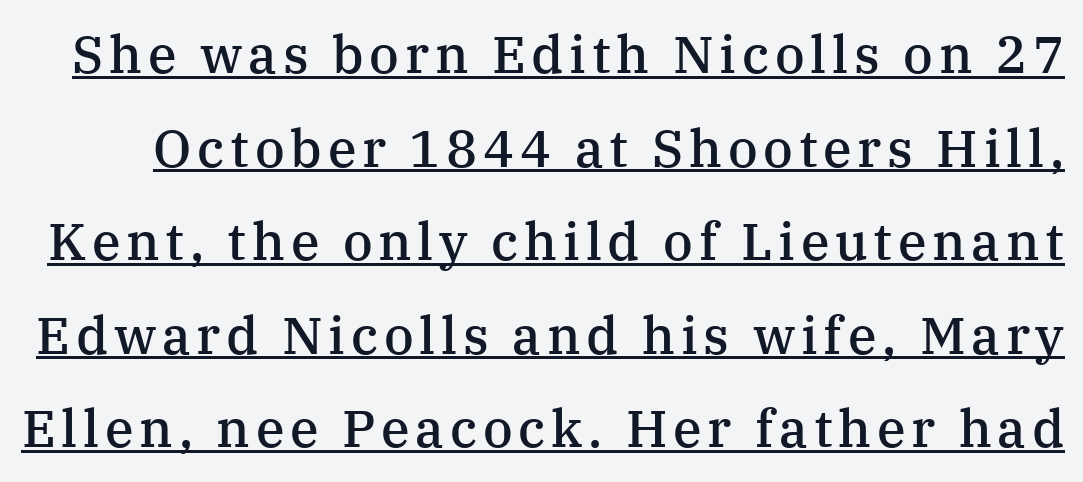
Do the characters align in a grid? No, the font is proportional. The type family on display is of the serif kind. Heft: intermediate — a semibold. Quick note: underline on. Posture: upright roman.
